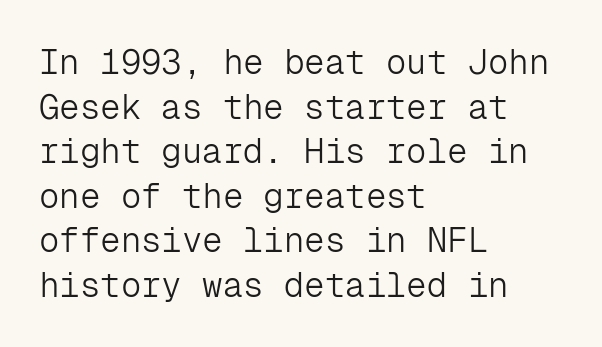
The image shows 34 px light sans-serif type, upright, monospaced; set left-aligned, normal line spacing (1.31x), normal letter spacing, not underlined; low stroke contrast and a medium x-height.
